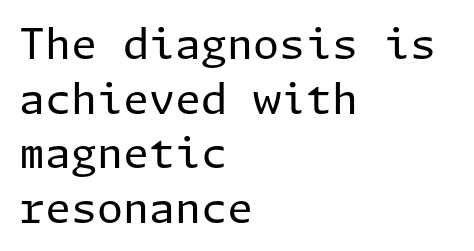
Q: Is the text bold? A: No.
Q: Is the text italic (slanted)? A: No, it is upright.
Q: Is the typeface a serif or a sans-serif typeface? A: Sans-serif.
Q: Is the text underlined? A: No.
Q: How is the paragraph aligned? A: Left-aligned.
Q: Is the spacing between letters normal or unusually wide? A: Normal.
Q: Is the spacing between lines tight, normal or loose? A: Normal.
Q: Width (condensed, normal, or wide)? A: Normal.
Q: Stroke contrast? A: Low.
Q: x-height? A: Medium.
